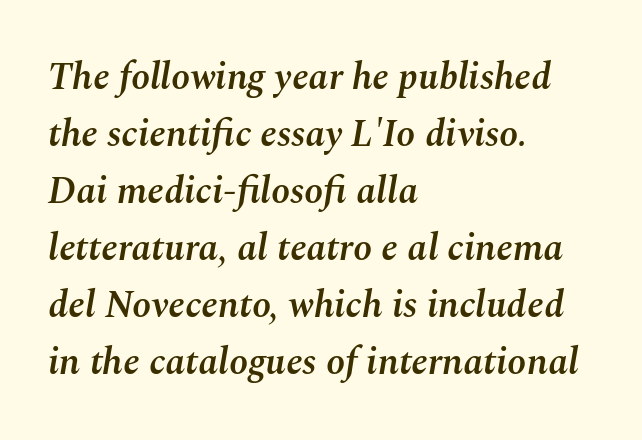
The passage shown is typed in a proportional face where columns would drift. Descender tails drop into unmarked territory. The compositor pushed each line to the left boundary. Its strokes are somewhat broadened, the hallmark of semibold type. Slanted lettering throughout. The vertical gap from one line to the next is medium.
